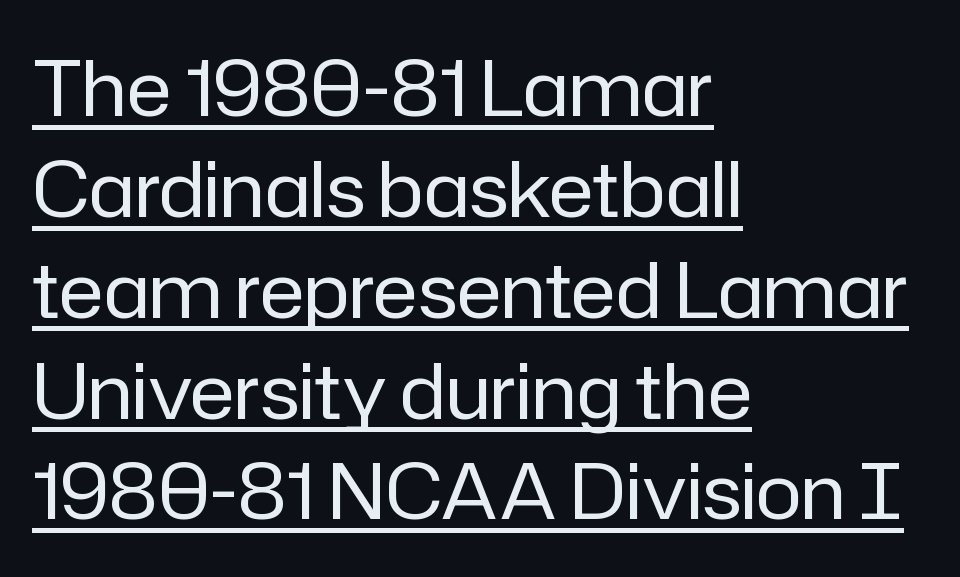
Regular leading. Is there an underline? Yes — a line sits under the letters. Each stroke keeps to a modest, everyday thickness or less. Posture: vertical. Type style note: lacks serifs.
